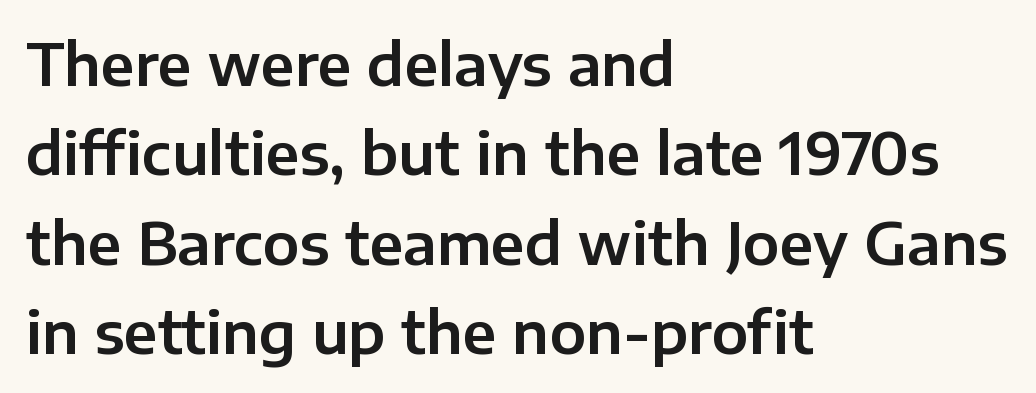
{"serif": "no", "italic": "no", "width": "normal", "stroke_contrast": "low", "x_height": "medium", "monospaced": "no", "underline": "no", "align": "left", "line_spacing": "normal", "line_spacing_ratio": 1.54, "letter_spacing": "normal", "letter_spacing_em": 0.0, "glyph_px": 58}
